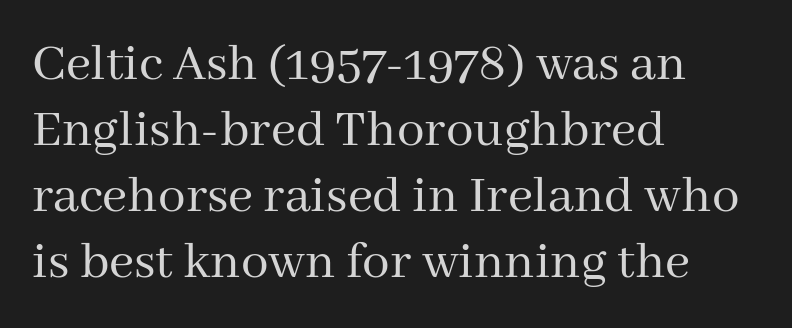
Q: Is the text bold? A: No.
Q: Is the text italic (slanted)? A: No, it is upright.
Q: Is the typeface a serif or a sans-serif typeface? A: Serif.
Q: Is the text underlined? A: No.
Q: How is the paragraph aligned? A: Left-aligned.
Q: Is the spacing between letters normal or unusually wide? A: Normal.
Q: Width (condensed, normal, or wide)? A: Normal.
Q: Stroke contrast? A: Medium.
Q: x-height? A: Medium.
Q: Monospaced? A: No.
